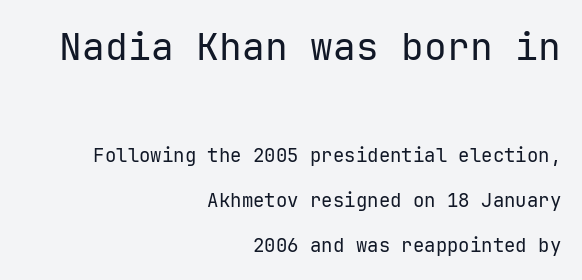
Characters follow at the spacing the type designer built in. The cut favours lightness, reaching ordinary text weight at its darkest. When letters stand straight like this, we call the style roman or upright. A typesetter would call this leading open, well beyond the default.
